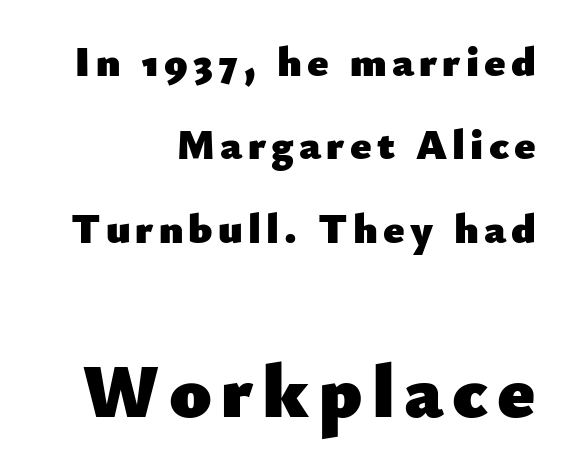
Stroke thickness is high; the sample reads as a true bold. Airy leading. Scale increases going downward across the two blocks. The setting favours the right margin, as signatures and pull-quotes sometimes do. A sans-serif font was chosen for this passage. This sample has the flowing, uneven cadence of proportional lettering.
